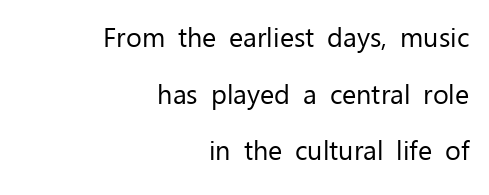
Stroke mass is kept to a normal reading level or below. Every row of glyphs terminates at an identical x-position on the right. The rendering uses a large line-height, opening up the rows. Standard letterfit; no display-style spreading of the glyphs. The space directly below the letters is spotless. The specimen reads as upright at a glance.
